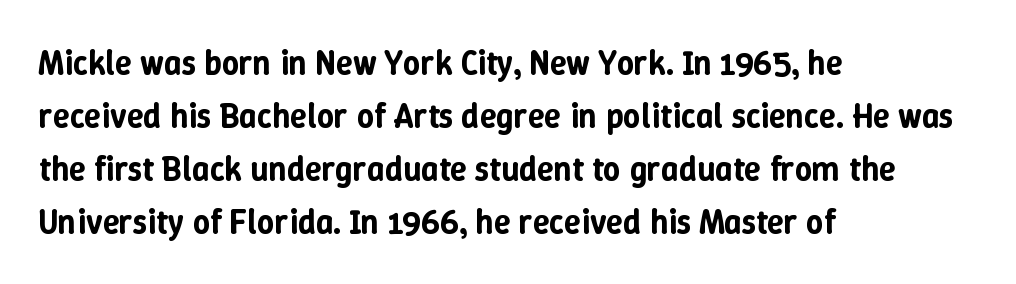
Is there any slant? The stems are plumb. Nobody touched the tracking dial on this one. Note the varied advance widths — an 'i' is clearly narrower than an 'm'. Only glyphs here, with clear space below each row.
